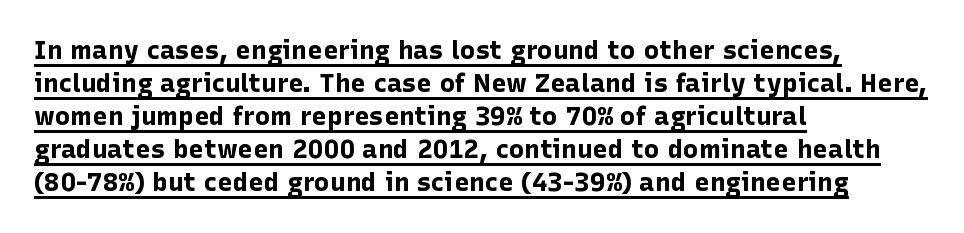
Where is the straight margin? On the left. Does the weight exceed regular? Yes, all the way to bold. These lines were composed using upright roman letters. The lettering is marked with a stroke running underneath it. The letters sit at their default tracking, neither squeezed nor spread.
